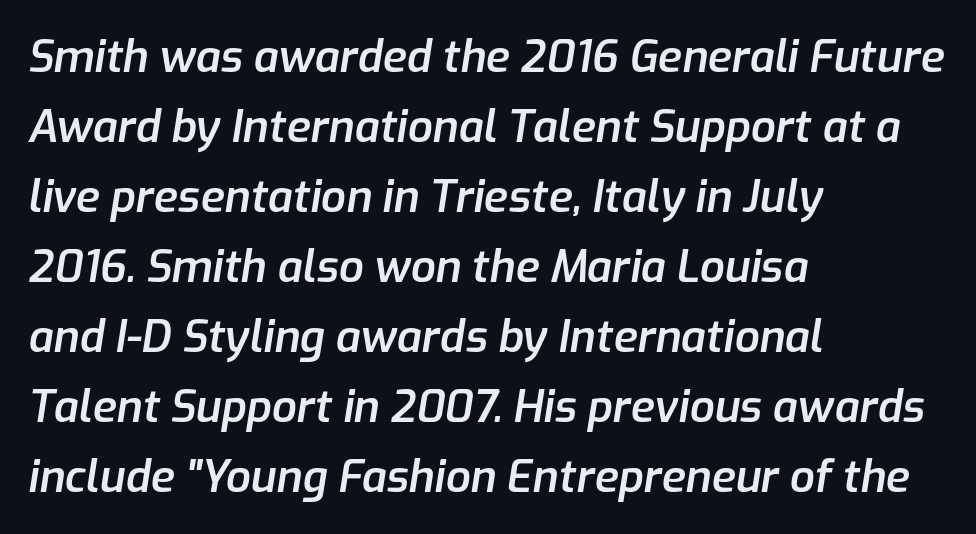
The image shows 44 px semibold type, italic (leaning right); set left-aligned, normal line spacing (1.59x), normal letter spacing, not underlined; low stroke contrast and a medium x-height.
